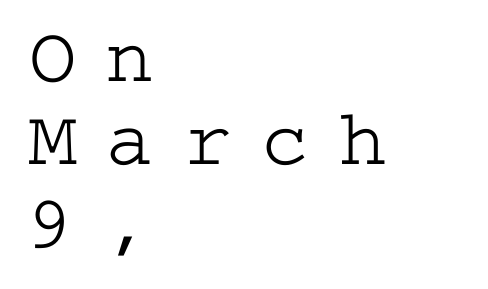
{"serif": "yes", "italic": "no", "bold": "no", "weight": "light", "width": "wide", "stroke_contrast": "low", "x_height": "medium", "underline": "no", "align": "left", "line_spacing": "tight", "line_spacing_ratio": 1.05, "letter_spacing": "wide", "letter_spacing_em": 0.38, "glyph_px": 79}
